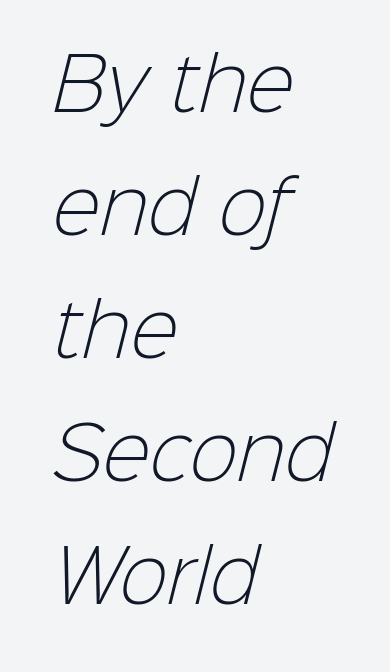
{"serif": "no", "bold": "no", "weight": "light", "width": "normal", "stroke_contrast": "low", "x_height": "medium", "monospaced": "no", "underline": "no", "align": "left", "line_spacing_ratio": 1.71, "letter_spacing": "normal", "letter_spacing_em": 0.0, "glyph_px": 72}
